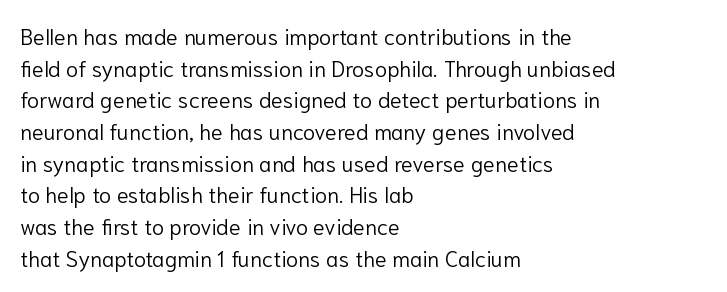
Q: Is the text bold? A: No.
Q: Is the text italic (slanted)? A: No, it is upright.
Q: Is the text underlined? A: No.
Q: How is the paragraph aligned? A: Left-aligned.
Q: Is the spacing between letters normal or unusually wide? A: Normal.
Q: Is the spacing between lines tight, normal or loose? A: Normal.
